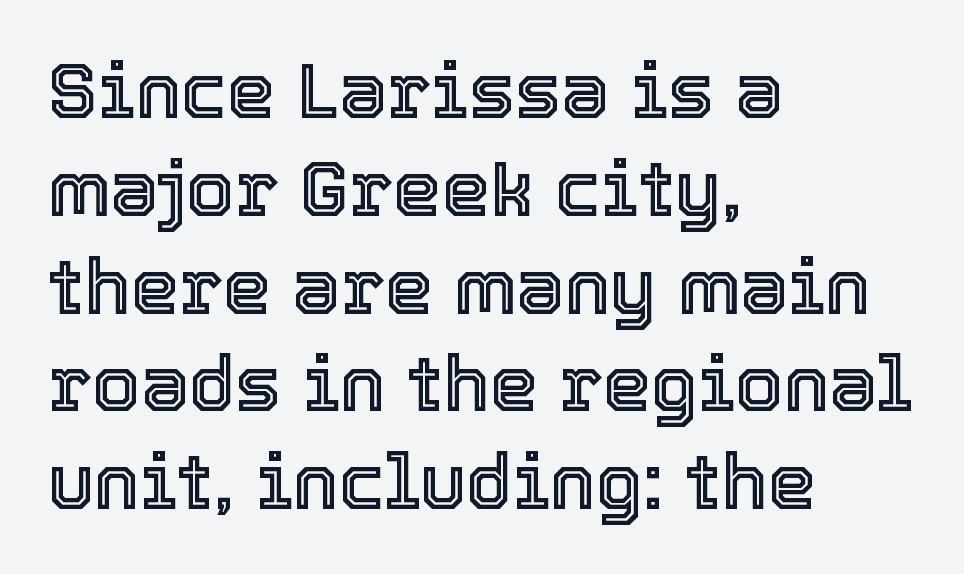
Whoever set this chose a conventional vertical rhythm. Teacher's note: observe the even left margin — that is flush-left alignment. Clear beneath every line of the passage. Here the glyphs are tracked normally, forming tight word shapes.
